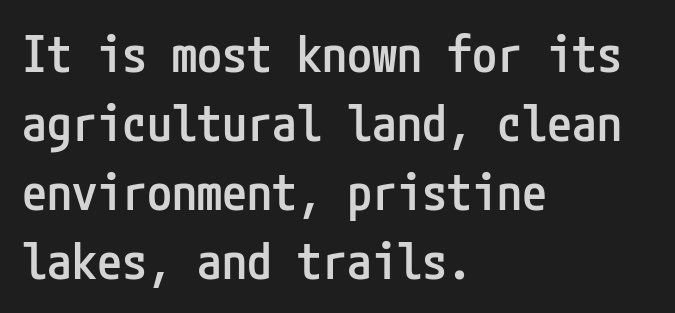
{"serif": "no", "italic": "no", "bold": "semi", "weight": "semibold", "width": "condensed", "stroke_contrast": "low", "x_height": "medium", "underline": "no", "align": "left", "line_spacing": "normal", "line_spacing_ratio": 1.38, "letter_spacing": "normal", "letter_spacing_em": 0.0, "glyph_px": 50}
